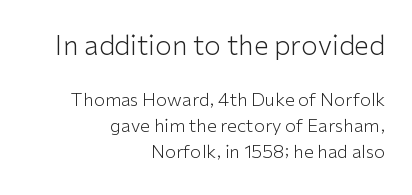
The image shows 27 px text type, upright; set right-aligned, normal line spacing (1.44x), normal letter spacing, not underlined; the first (top) block is 1.5x larger.
